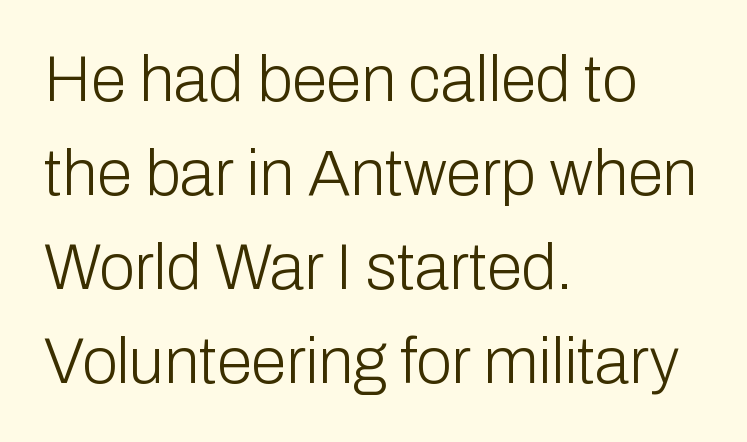
Nothing unusual about the tracking: characters are spaced as the font intends. Heft: none added — not bold. The type family on display is of the sans-serif kind. The passage shown is not underscored anywhere.
